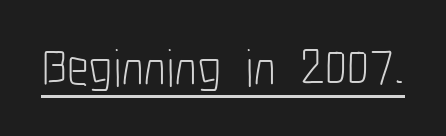
{"serif": "no", "italic": "no", "bold": "no", "weight": "light", "width": "condensed", "stroke_contrast": "low", "x_height": "medium", "monospaced": "no", "underline": "yes", "letter_spacing": "normal", "letter_spacing_em": 0.0, "glyph_px": 53}
